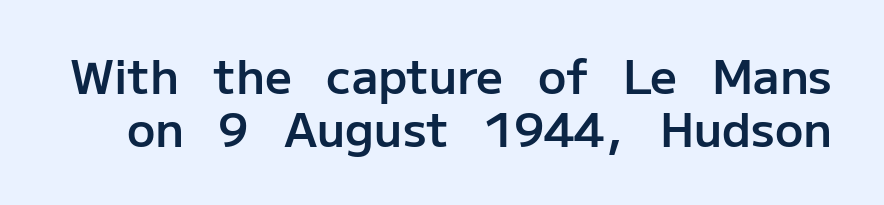
Letterform terminals end flat and unadorned throughout the passage. The gaps between neighbouring characters are ordinary and unremarkable. The lettering stays uniformly vertical, giving the passage a roman look. Leading: reduced. Note the varied advance widths — an 'i' is clearly narrower than an 'm'.
